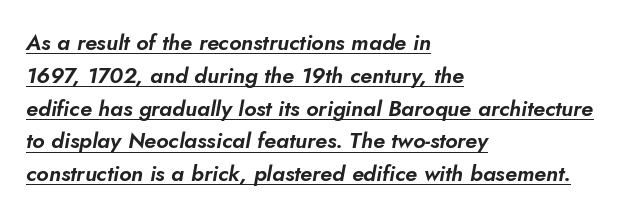
Whoever set this chose a conventional vertical rhythm. Underlined type. There is no visible air inserted between adjacent glyphs. Is the type slanted? Yes — the strokes lean at a clear angle.
